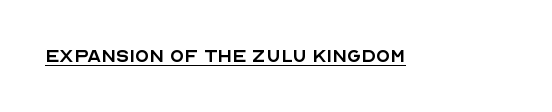
{"italic": "no", "bold": "no", "underline": "yes", "letter_spacing": "normal", "letter_spacing_em": 0.0, "glyph_px": 23}
